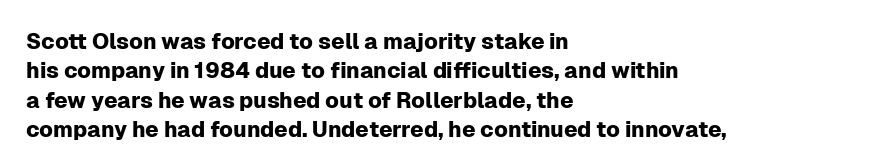
Reading down the block, your eye returns to a fixed left position each line. The type sits square on the baseline with zero lean. The space directly below the letters is spotless. Notice how descenders clear the ascenders below comfortably — that's standard leading. Each word holds together tightly as a unit, with standard inter-letter gaps.
